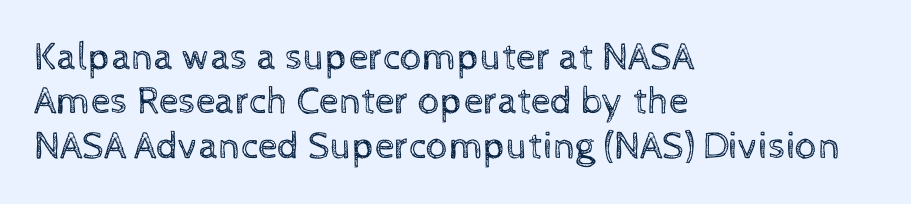
Notice how the stems are strictly vertical — no italics here. The rendering uses a small line-height, squeezing the rows. The text block is weighted toward the left margin, trailing off unevenly rightward. The face used here is rendered with its standard letterfit. The strokes are not fattened; the text isn't bold.
